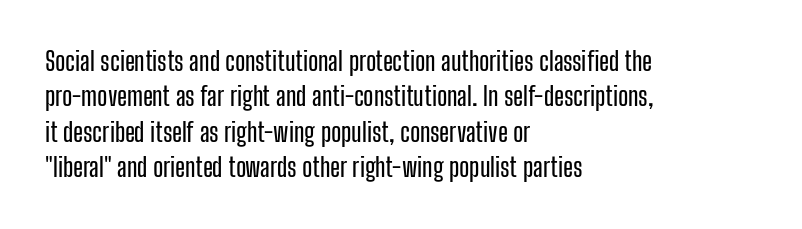
The image shows 26 px text type, upright; set left-aligned, normal line spacing (1.36x), normal letter spacing, not underlined.
